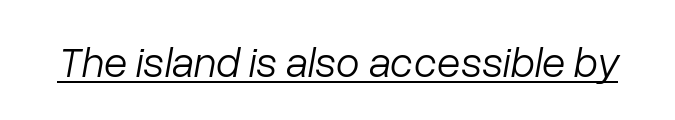
{"italic": "yes", "lean": "right", "slant_degrees": 10, "bold": "no", "weight": "light", "width": "normal", "stroke_contrast": "low", "x_height": "medium", "monospaced": "no", "underline": "yes", "letter_spacing": "normal", "letter_spacing_em": 0.0, "glyph_px": 43}
